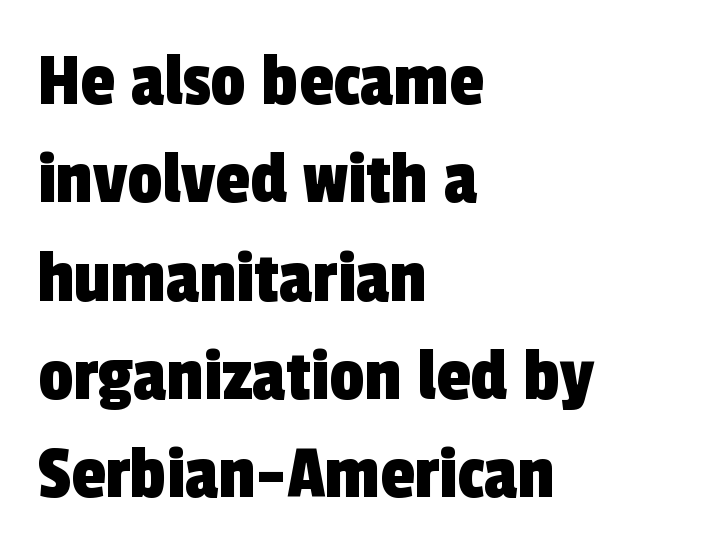
{"serif": "no", "width": "condensed", "x_height": "medium", "monospaced": "no", "underline": "no", "align": "left", "line_spacing": "normal", "line_spacing_ratio": 1.26, "letter_spacing": "normal", "letter_spacing_em": 0.0, "glyph_px": 78}
